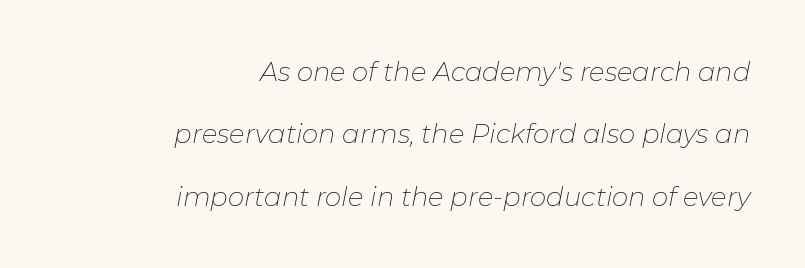
{"italic": "yes", "lean": "right", "slant_degrees": 11, "bold": "no", "underline": "no", "align": "right", "line_spacing": "loose", "line_spacing_ratio": 2.4, "letter_spacing": "normal", "letter_spacing_em": 0.0, "glyph_px": 26}
